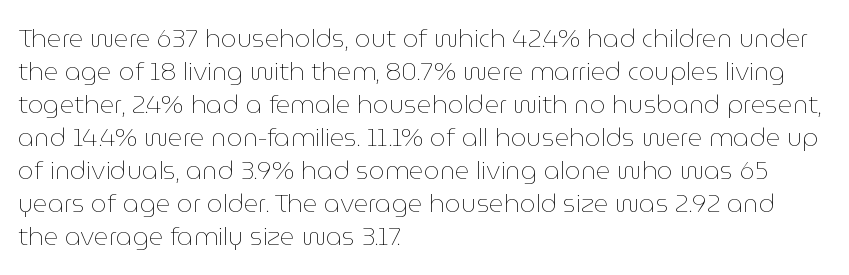
The image shows 25 px text type, upright; set left-aligned, normal line spacing (1.32x), normal letter spacing, not underlined.
